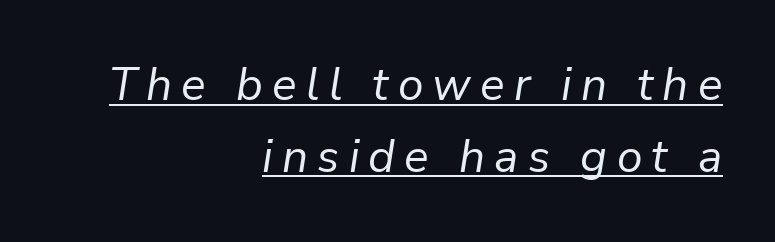
The image shows 46 px regular-weight type, italic (leaning right); set right-aligned, normal line spacing (1.56x), unusually wide letter spacing (+0.2 em), underlined; low stroke contrast and a medium x-height.
